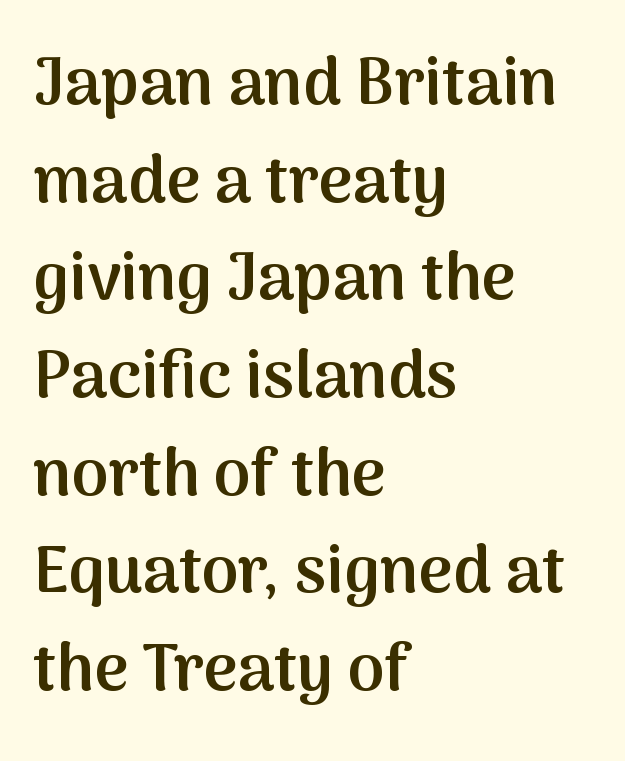
This sample has the flowing, uneven cadence of proportional lettering. Every stem runs plumb, perpendicular to the baseline. The rendering shows plain stroke endings on the letterforms — a sans-serif design. Every letter is mildly thick-stroked: semibold rather than bold.
